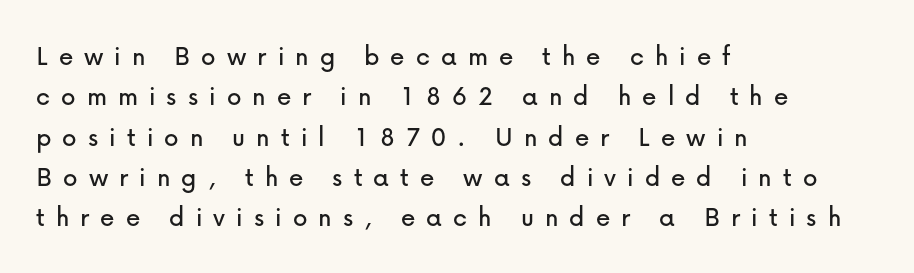
{"serif": "no", "italic": "no", "width": "normal", "stroke_contrast": "low", "x_height": "medium", "monospaced": "no", "underline": "no", "align": "left", "line_spacing": "normal", "line_spacing_ratio": 1.39, "letter_spacing": "wide", "letter_spacing_em": 0.38, "glyph_px": 29}
